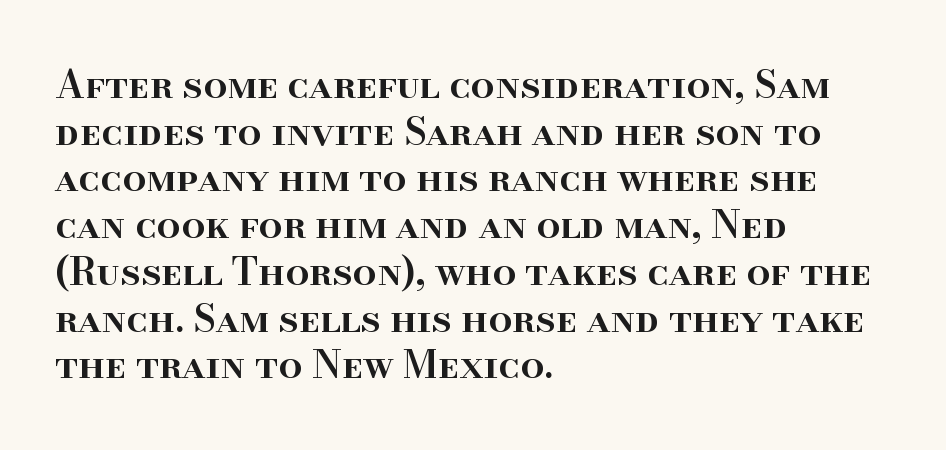
The image shows 38 px semibold serif type, upright; set left-aligned, line spacing 1.23x, normal letter spacing, not underlined; high stroke contrast and a small x-height.
